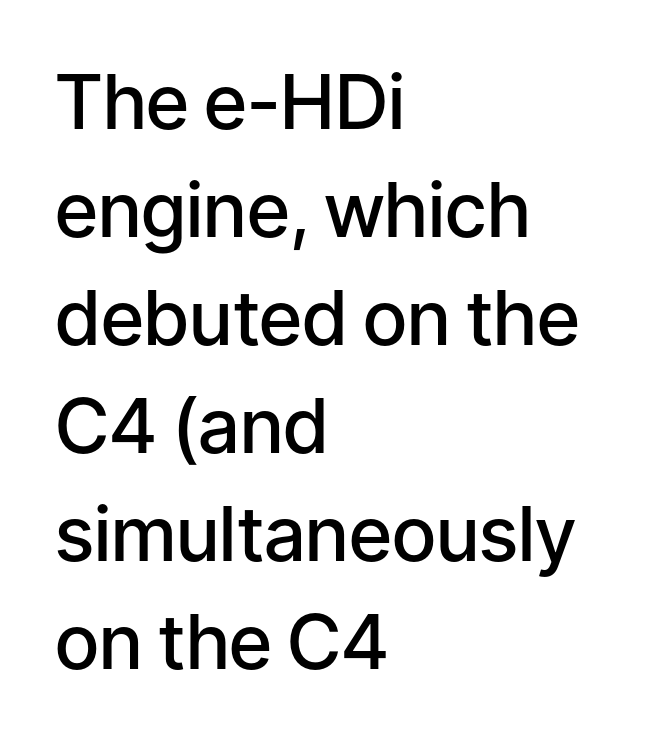
Its strokes are somewhat broadened, the hallmark of semibold type. The glyphs are unaccompanied by any horizontal stroke below them. This is the regular roman posture of the typeface. Is this a fixed-width face? No — the glyphs have proportional, varying widths.
